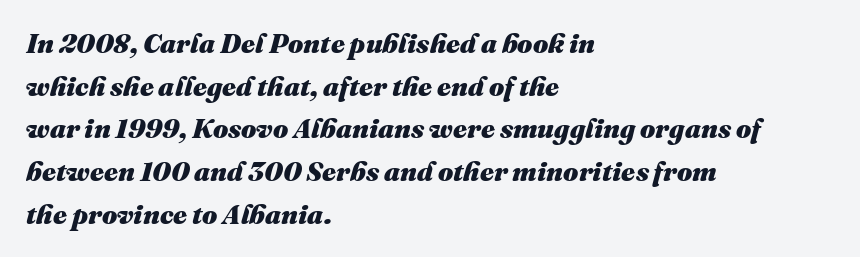
Q: Is the text bold? A: Yes.
Q: Is the text italic (slanted)? A: Yes, it leans right by about 16 degrees.
Q: Is the text underlined? A: No.
Q: How is the paragraph aligned? A: Left-aligned.
Q: Is the spacing between letters normal or unusually wide? A: Normal.
Q: Is the spacing between lines tight, normal or loose? A: Normal.
